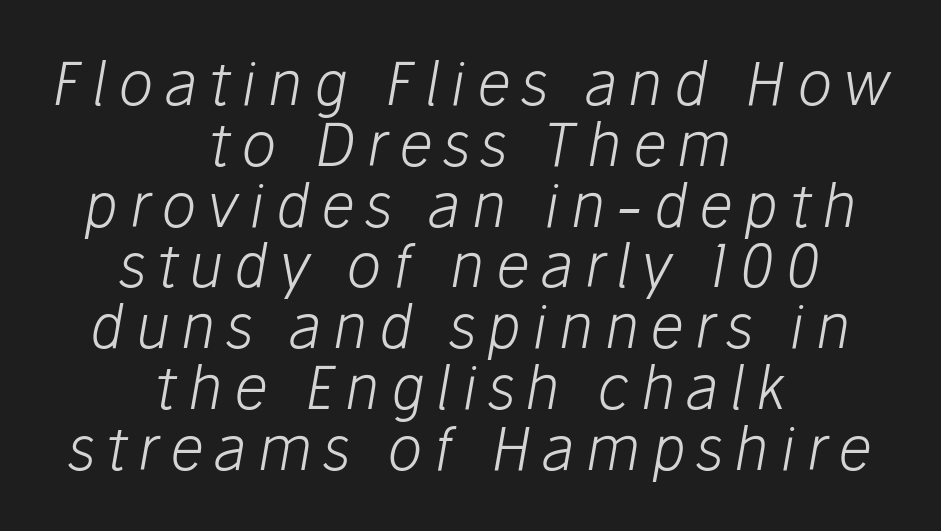
Q: Is the text bold? A: No.
Q: Is the text italic (slanted)? A: Yes, it leans right by about 10 degrees.
Q: Is the text underlined? A: No.
Q: How is the paragraph aligned? A: Centered.
Q: Is the spacing between lines tight, normal or loose? A: Tight.
Q: Width (condensed, normal, or wide)? A: Normal.
Q: Stroke contrast? A: Low.
Q: x-height? A: Medium.
Q: Monospaced? A: No.
